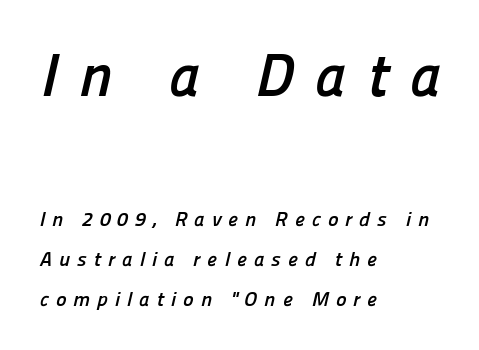
The image shows 60 px semibold sans-serif type; set left-aligned, loose line spacing (2.0x), unusually wide letter spacing (+0.35 em), not underlined; the first (top) block is 3.0x larger; low stroke contrast and a medium x-height.
